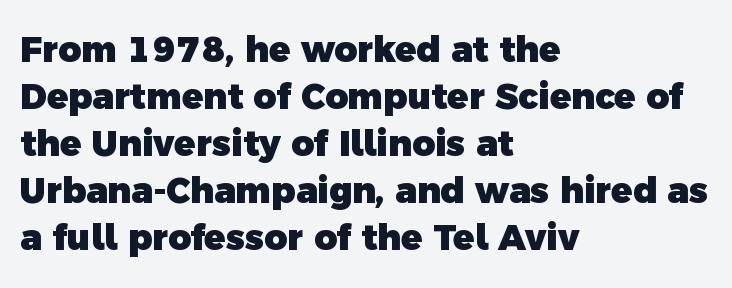
{"serif": "no", "bold": "yes", "weight": "heavy", "width": "normal", "x_height": "medium", "monospaced": "no", "underline": "no", "align": "left", "line_spacing": "normal", "line_spacing_ratio": 1.34, "letter_spacing": "normal", "letter_spacing_em": 0.0, "glyph_px": 35}
